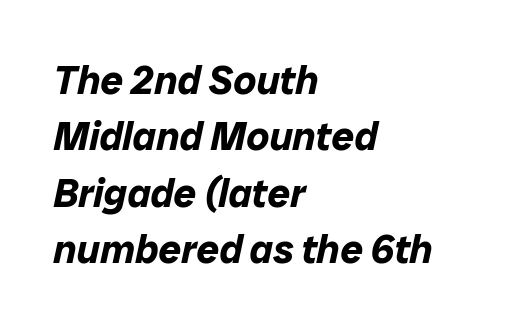
The image shows 40 px bold type, italic (leaning right); set left-aligned, normal line spacing (1.41x), normal letter spacing, not underlined; low stroke contrast and a medium x-height.
